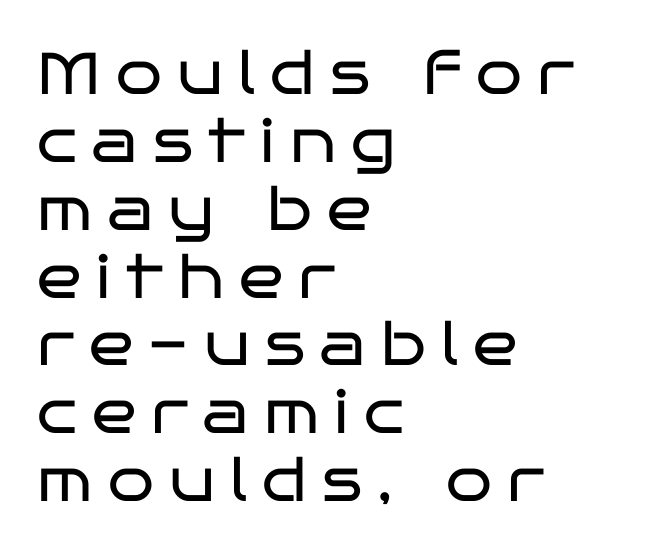
Loose tracking; the words dissolve into strings of separated letters. The font's upright variant was chosen for this text. The string is rendered with underlining switched off. The paragraph has a hard left edge and a soft right edge. This sample uses a sans-serif face. The space between consecutive lines is stingy.
